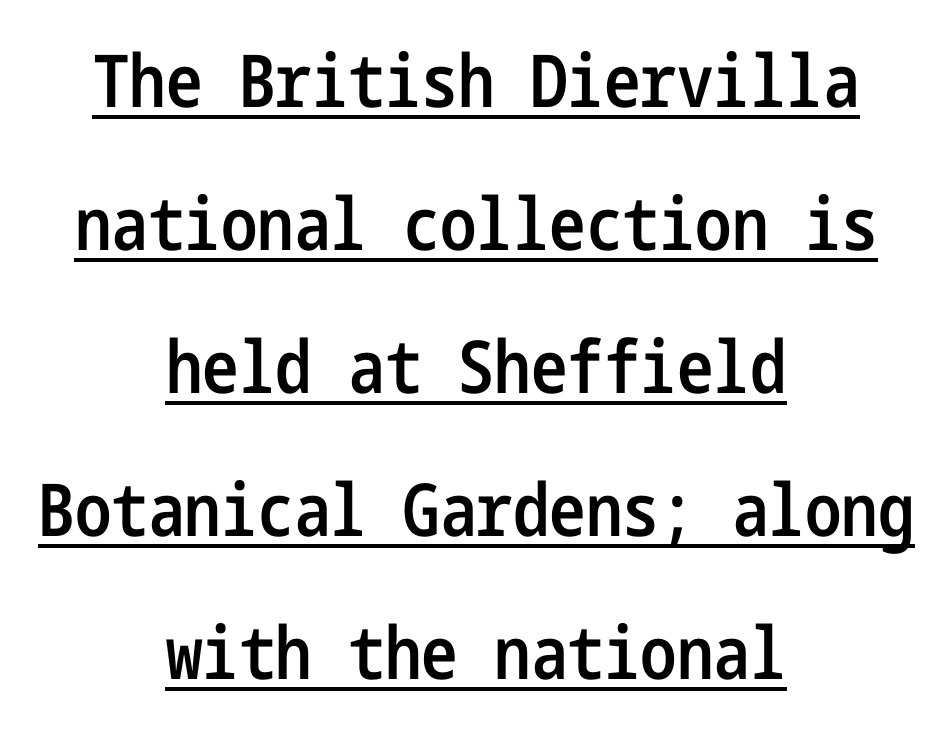
{"serif": "no", "italic": "no", "bold": "semi", "weight": "semibold", "width": "condensed", "stroke_contrast": "low", "x_height": "medium", "underline": "yes", "align": "center", "line_spacing": "loose", "line_spacing_ratio": 1.96, "letter_spacing": "normal", "letter_spacing_em": 0.0, "glyph_px": 73}
